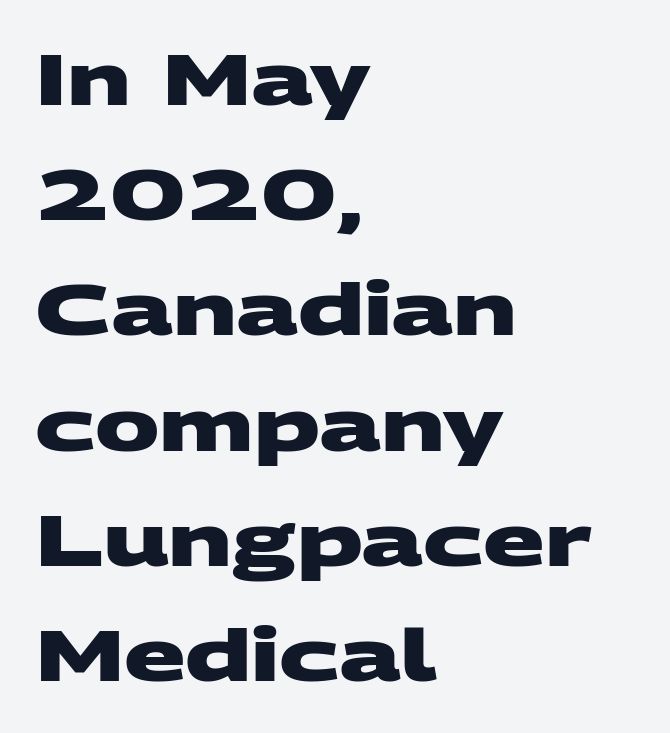
{"serif": "no", "bold": "yes", "weight": "heavy", "width": "wide", "stroke_contrast": "medium", "x_height": "large", "monospaced": "no", "underline": "no", "align": "left", "line_spacing": "normal", "line_spacing_ratio": 1.6, "letter_spacing": "normal", "letter_spacing_em": 0.0, "glyph_px": 72}
